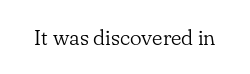
Q: Is the text bold? A: No.
Q: Is the text italic (slanted)? A: No, it is upright.
Q: Is the text underlined? A: No.
Q: Is the spacing between letters normal or unusually wide? A: Normal.
